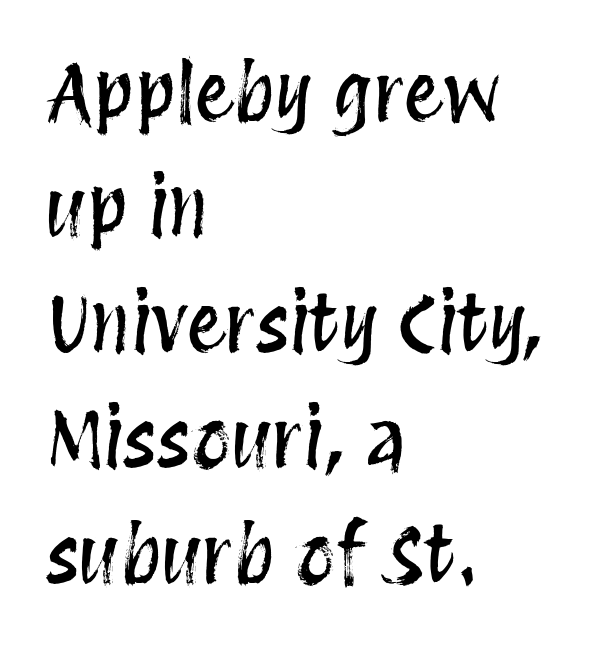
The leading is moderate, giving the passage an even texture. This is the regular roman posture of the typeface. Default kerning and tracking; the words read as compact shapes. The area under the type is left untouched.
